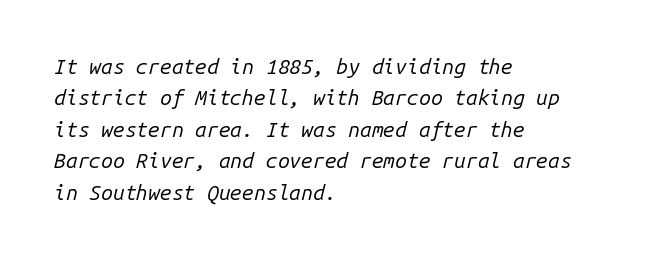
{"italic": "yes", "lean": "right", "slant_degrees": 14, "bold": "no", "underline": "no", "align": "left", "line_spacing": "normal", "line_spacing_ratio": 1.5, "letter_spacing": "normal", "letter_spacing_em": 0.0, "glyph_px": 21}
